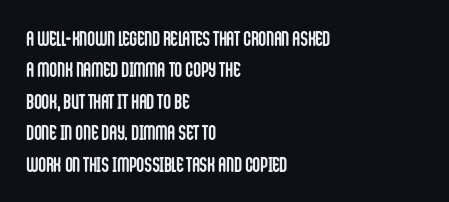
{"italic": "no", "bold": "yes", "underline": "no", "align": "left", "line_spacing": "normal", "line_spacing_ratio": 1.5, "letter_spacing": "normal", "letter_spacing_em": 0.0, "glyph_px": 21}
